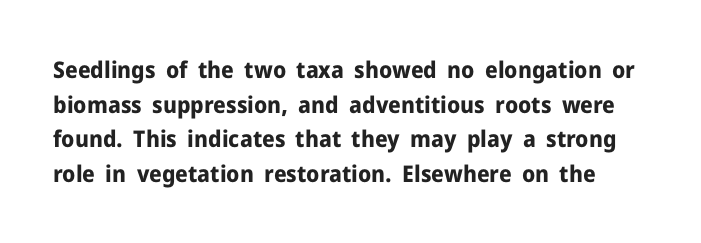
The type sits square on the baseline with zero lean. How would I describe the line gaps? Plain and ordinary. The glyphs have the mass of a bold cut. A typesetter would call this zero additional tracking. The area under the type is left untouched.
